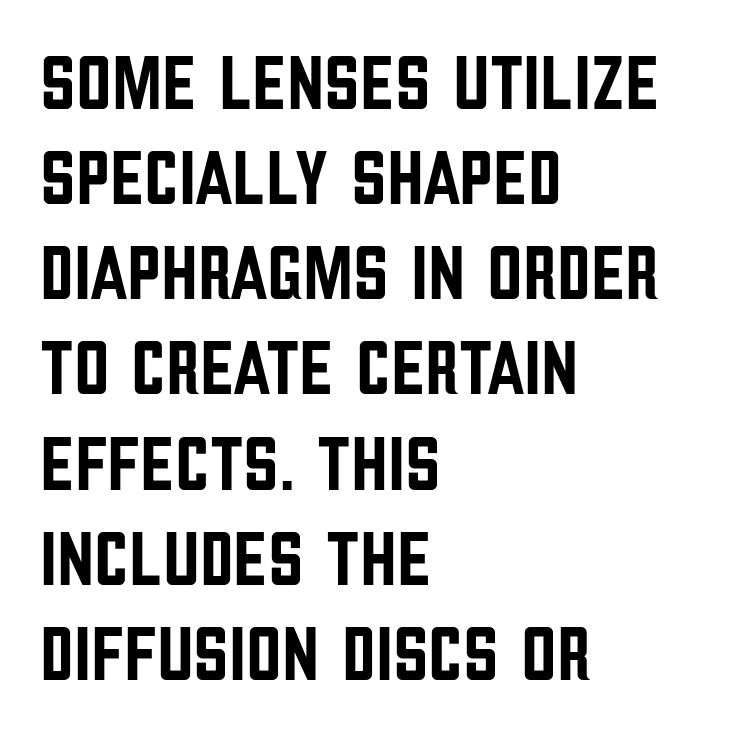
Is this a fixed-width face? No — the glyphs have proportional, varying widths. Observe the ordinary spacing: letters are neighbours, not strangers. Where is the straight margin? On the left. Italic: no, the glyphs are upright roman. A typesetter would label this face a sans.
